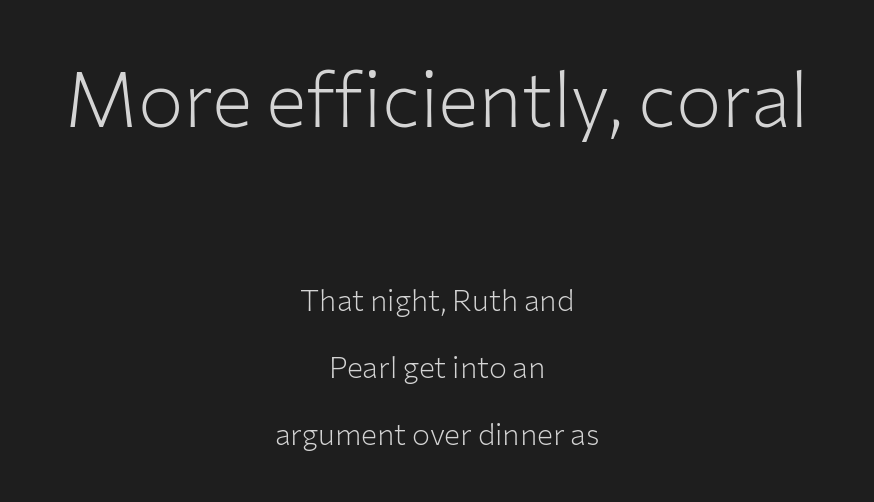
Q: Is the text bold? A: No.
Q: Is the text italic (slanted)? A: No, it is upright.
Q: Is the typeface a serif or a sans-serif typeface? A: Sans-serif.
Q: Is the text underlined? A: No.
Q: How is the paragraph aligned? A: Centered.
Q: Is the spacing between letters normal or unusually wide? A: Normal.
Q: Is the spacing between lines tight, normal or loose? A: Loose.
Q: Which block of text is set in a larger size, the first (top) or the second (bottom)? A: The first (top) one.
Q: Width (condensed, normal, or wide)? A: Normal.
Q: Stroke contrast? A: Low.
Q: x-height? A: Medium.
Q: Monospaced? A: No.
